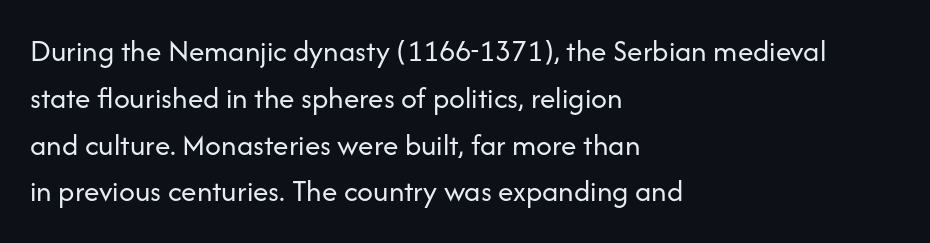
The image shows 31 px regular-weight sans-serif type, upright; set left-aligned, normal line spacing (1.51x), normal letter spacing, not underlined; low stroke contrast and a medium x-height.
